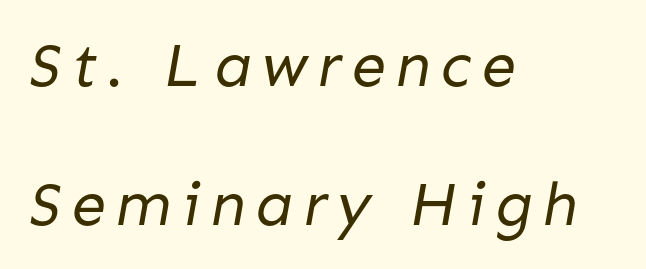
The image shows 62 px regular-weight sans-serif type; set left-aligned, loose line spacing (2.24x), not underlined; low stroke contrast and a medium x-height.
